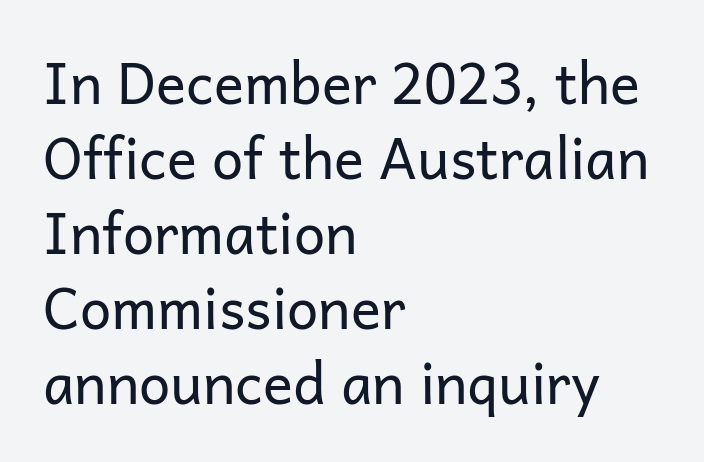
Each stroke keeps to a modest, everyday thickness or less. The setting favours the left margin, as ordinary paragraphs usually do. Does the type have serifs? No, each stem ends abruptly. Descender tails drop into unmarked territory. The passage shown has conventional tracking throughout. Vertical spacing — default.
